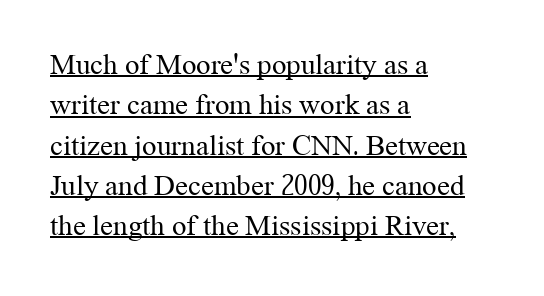
The image shows 29 px regular-weight serif type, upright; set left-aligned, normal line spacing (1.39x), normal letter spacing, underlined; medium stroke contrast and a medium x-height.
